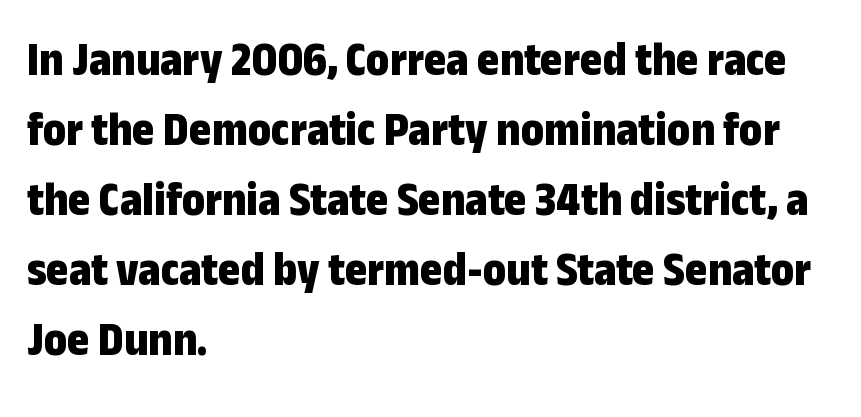
{"serif": "no", "italic": "no", "bold": "yes", "weight": "bold", "width": "condensed", "stroke_contrast": "low", "x_height": "medium", "monospaced": "no", "underline": "no", "align": "left", "line_spacing": "normal", "line_spacing_ratio": 1.46, "letter_spacing": "normal", "letter_spacing_em": 0.0, "glyph_px": 48}
